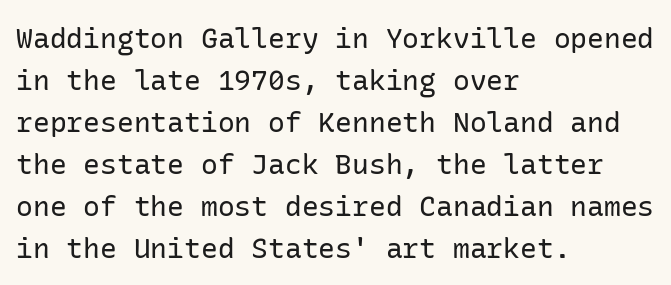
Q: Is the text bold? A: No.
Q: Is the text italic (slanted)? A: No, it is upright.
Q: Is the typeface a serif or a sans-serif typeface? A: Sans-serif.
Q: Is the text underlined? A: No.
Q: How is the paragraph aligned? A: Left-aligned.
Q: Is the spacing between letters normal or unusually wide? A: Normal.
Q: Is the spacing between lines tight, normal or loose? A: Normal.
Q: Width (condensed, normal, or wide)? A: Normal.
Q: Stroke contrast? A: Low.
Q: x-height? A: Medium.
